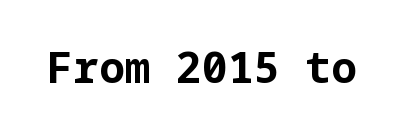
The image shows 43 px bold sans-serif type, upright; set normal letter spacing, not underlined; low stroke contrast and a medium x-height.
